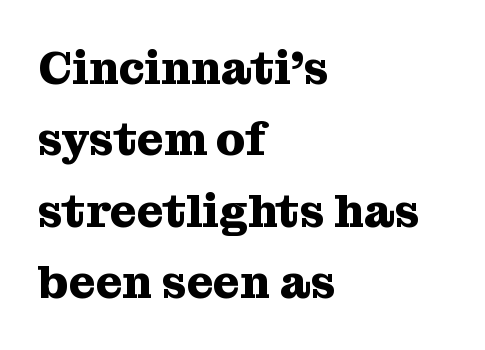
The image shows 46 px heavy serif type, upright; set left-aligned, normal line spacing (1.55x), normal letter spacing, not underlined; medium stroke contrast and a medium x-height.
